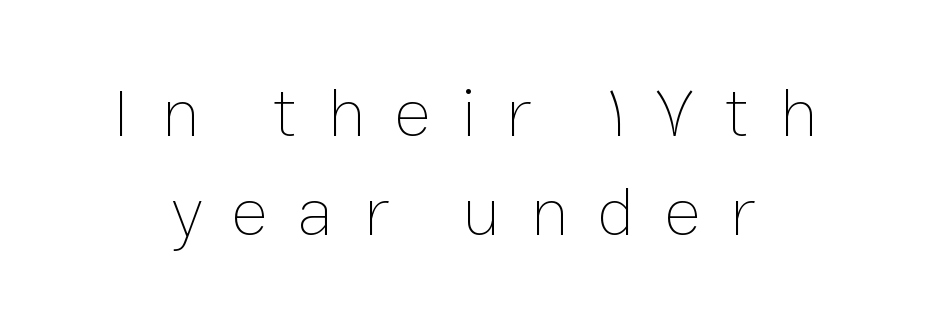
Q: Is the text bold? A: No.
Q: Is the text italic (slanted)? A: No, it is upright.
Q: Is the text underlined? A: No.
Q: Is the spacing between letters normal or unusually wide? A: Unusually wide.
Q: Is the spacing between lines tight, normal or loose? A: Normal.
Q: Width (condensed, normal, or wide)? A: Normal.
Q: Stroke contrast? A: Low.
Q: x-height? A: Medium.
Q: Monospaced? A: No.
